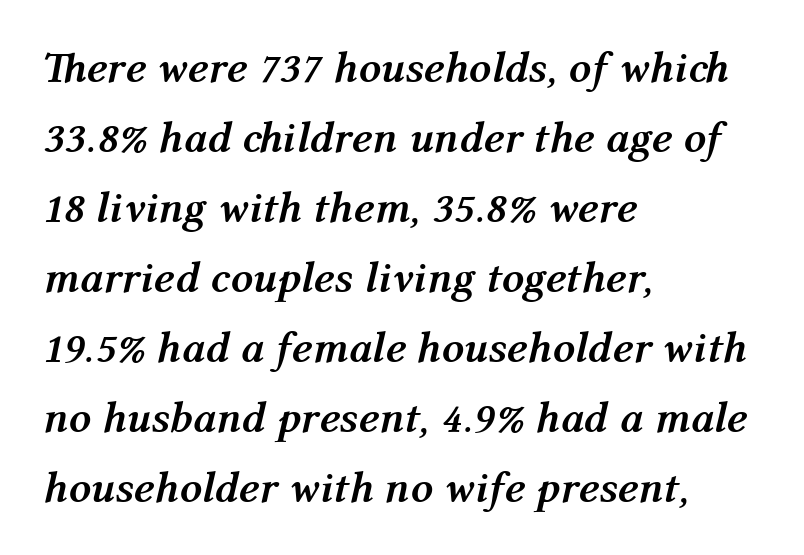
Check the space under the baseline: it is left empty. Slant detected: the letters are inclined. The face used here is proportionally spaced, like ordinary book or web type. The paragraph shown leans on its left margin. Each word holds together tightly as a unit, with standard inter-letter gaps.
